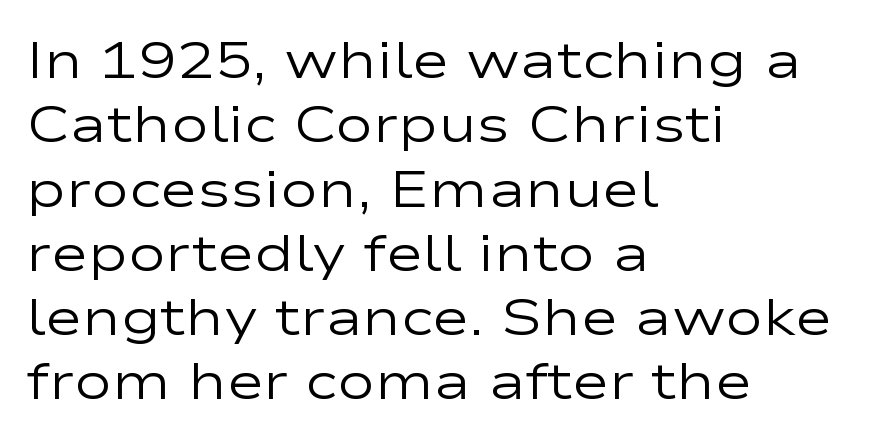
{"serif": "no", "italic": "no", "bold": "no", "weight": "regular", "width": "wide", "stroke_contrast": "low", "x_height": "medium", "monospaced": "no", "underline": "no", "align": "left", "line_spacing": "normal", "line_spacing_ratio": 1.26, "letter_spacing": "normal", "letter_spacing_em": 0.0, "glyph_px": 51}
